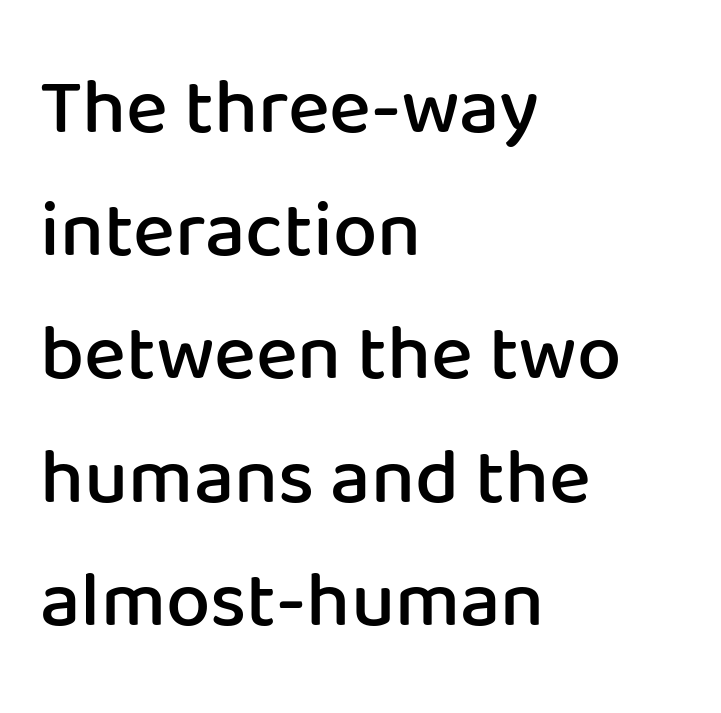
Q: Is the text bold? A: Semi-bold.
Q: Is the text italic (slanted)? A: No, it is upright.
Q: Is the typeface a serif or a sans-serif typeface? A: Sans-serif.
Q: Is the text underlined? A: No.
Q: How is the paragraph aligned? A: Left-aligned.
Q: Is the spacing between letters normal or unusually wide? A: Normal.
Q: Is the spacing between lines tight, normal or loose? A: Normal.
Q: Width (condensed, normal, or wide)? A: Normal.
Q: Stroke contrast? A: Low.
Q: x-height? A: Medium.
Q: Monospaced? A: No.
